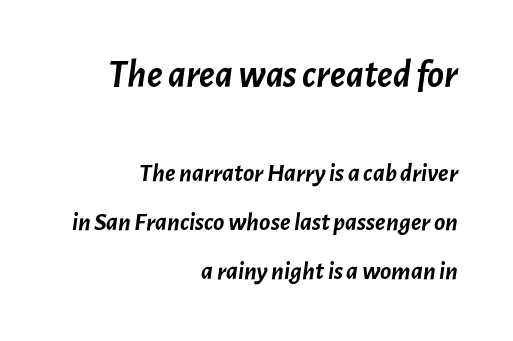
The face used here has the dense, thick strokes of a bold. Any mark beneath the type? The region is blank. Where is the straight margin? On the right. The face used here has a pronounced slope to its letters. Proportional: the letters do not fall into vertical columns. Observe the ordinary spacing: letters are neighbours, not strangers.
